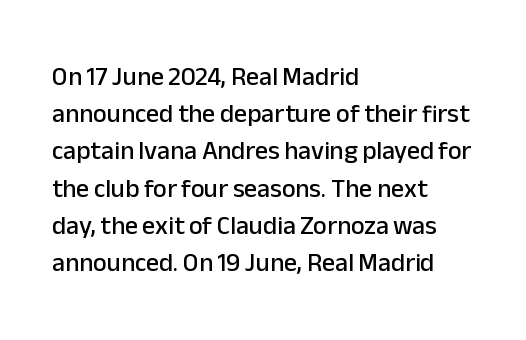
{"italic": "no", "underline": "no", "align": "left", "line_spacing": "normal", "line_spacing_ratio": 1.43, "letter_spacing": "normal", "letter_spacing_em": 0.0, "glyph_px": 26}
